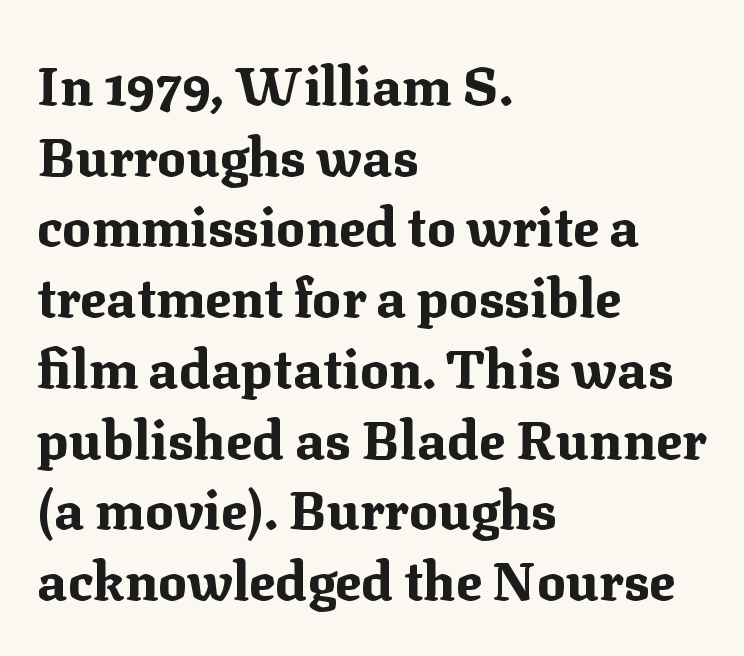
Q: Is the text bold? A: Yes.
Q: Is the text italic (slanted)? A: No, it is upright.
Q: Is the typeface a serif or a sans-serif typeface? A: Serif.
Q: Is the text underlined? A: No.
Q: How is the paragraph aligned? A: Left-aligned.
Q: Is the spacing between letters normal or unusually wide? A: Normal.
Q: Is the spacing between lines tight, normal or loose? A: Normal.
Q: Width (condensed, normal, or wide)? A: Normal.
Q: Stroke contrast? A: Medium.
Q: x-height? A: Medium.
Q: Monospaced? A: No.
